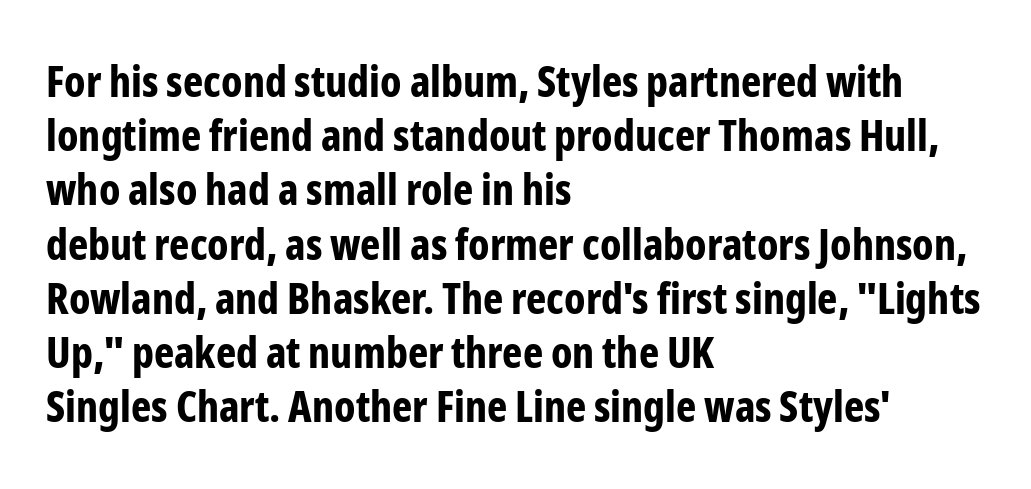
The image shows 43 px bold, condensed sans-serif type, upright; set left-aligned, normal line spacing (1.26x), normal letter spacing, not underlined; low stroke contrast and a medium x-height.
